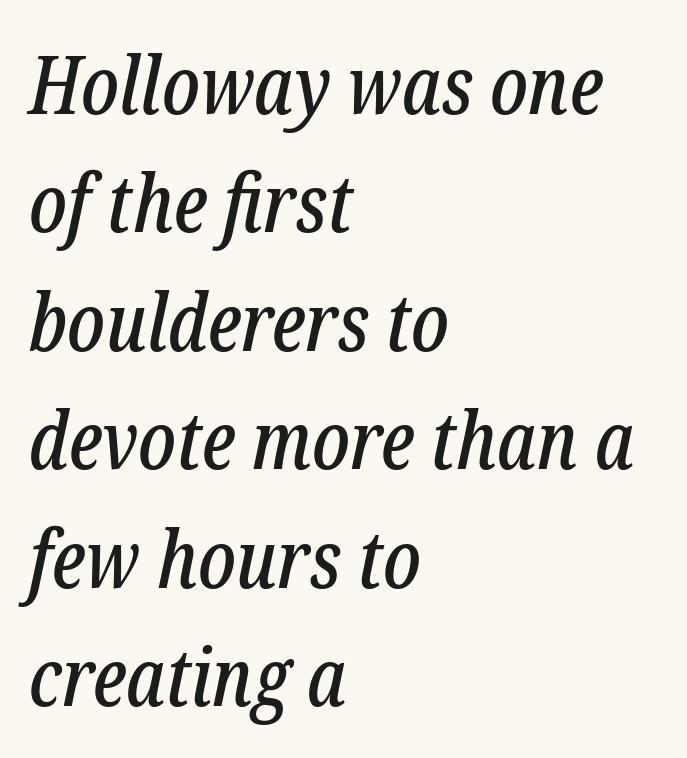
{"serif": "yes", "italic": "yes", "lean": "right", "slant_degrees": 12, "width": "condensed", "stroke_contrast": "low", "x_height": "medium", "monospaced": "no", "underline": "no", "align": "left", "line_spacing": "normal", "line_spacing_ratio": 1.48, "letter_spacing": "normal", "letter_spacing_em": 0.0, "glyph_px": 80}
